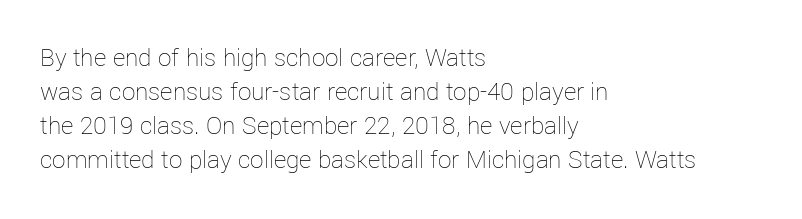
Q: Is the text bold? A: No.
Q: Is the text italic (slanted)? A: No, it is upright.
Q: Is the text underlined? A: No.
Q: How is the paragraph aligned? A: Left-aligned.
Q: Is the spacing between letters normal or unusually wide? A: Normal.
Q: Is the spacing between lines tight, normal or loose? A: Normal.
